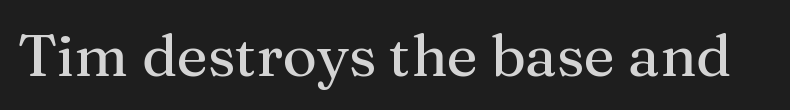
The image shows 59 px serif type, upright; set normal letter spacing, not underlined; medium stroke contrast and a medium x-height.
